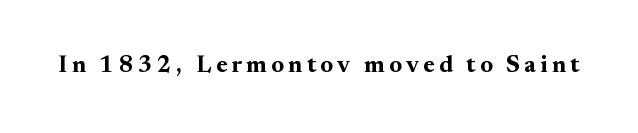
Q: Is the text bold? A: Yes.
Q: Is the text italic (slanted)? A: No, it is upright.
Q: Is the text underlined? A: No.
